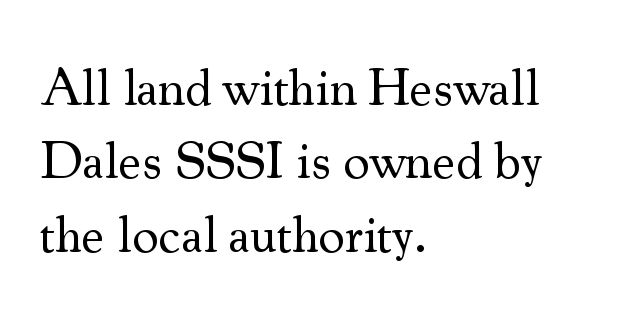
A typesetter would call this zero additional tracking. Check where the strokes stop: tiny serifs finish them off. Stroke mass is kept to a normal reading level or below. Note the varied advance widths — an 'i' is clearly narrower than an 'm'. Leftover space on each line is placed entirely after the last word.
